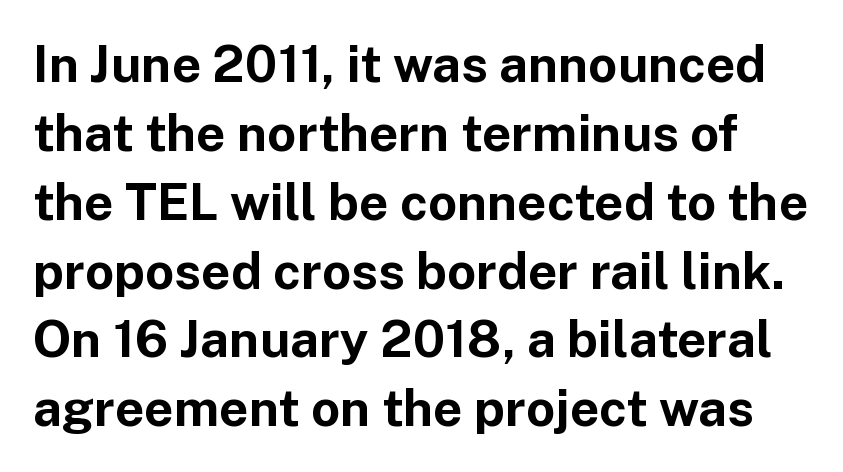
Q: Is the text bold? A: Yes.
Q: Is the text italic (slanted)? A: No, it is upright.
Q: Is the typeface a serif or a sans-serif typeface? A: Sans-serif.
Q: Is the text underlined? A: No.
Q: Is the spacing between letters normal or unusually wide? A: Normal.
Q: Is the spacing between lines tight, normal or loose? A: Normal.
Q: Width (condensed, normal, or wide)? A: Normal.
Q: Stroke contrast? A: Low.
Q: x-height? A: Medium.
Q: Monospaced? A: No.
